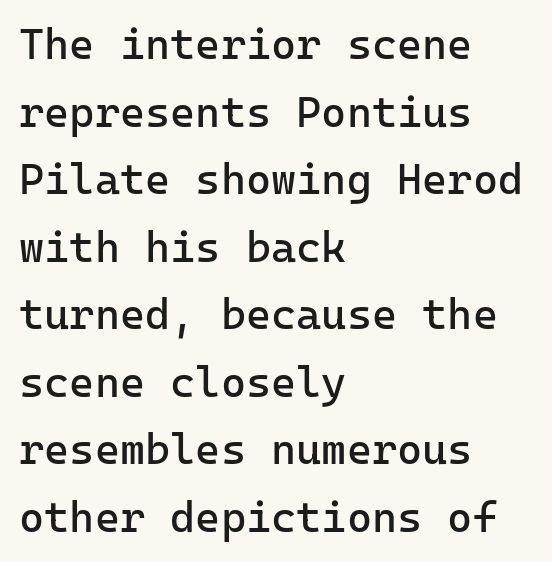
Ordinary non-slanted type is in use. The font family rendered here belongs to the sans-serif group. Casual observation: everything's shoved over to the left. Short note: letters normally spaced.
